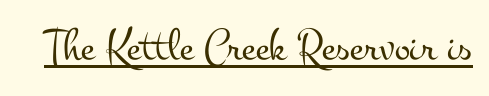
Q: Is the text bold? A: No.
Q: Is the text italic (slanted)? A: Yes.
Q: Is the text underlined? A: Yes.
Q: Is the spacing between letters normal or unusually wide? A: Normal.
Q: Width (condensed, normal, or wide)? A: Wide.
Q: Stroke contrast? A: Medium.
Q: x-height? A: Small.
Q: Monospaced? A: No.
